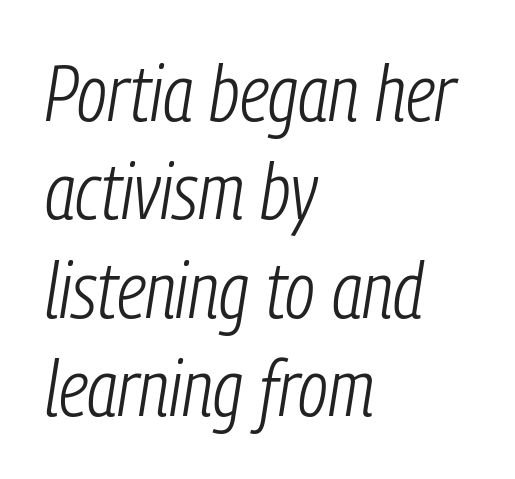
The image shows 78 px light, condensed type, italic (leaning right); set left-aligned, normal line spacing (1.26x), normal letter spacing, not underlined; low stroke contrast and a medium x-height.
